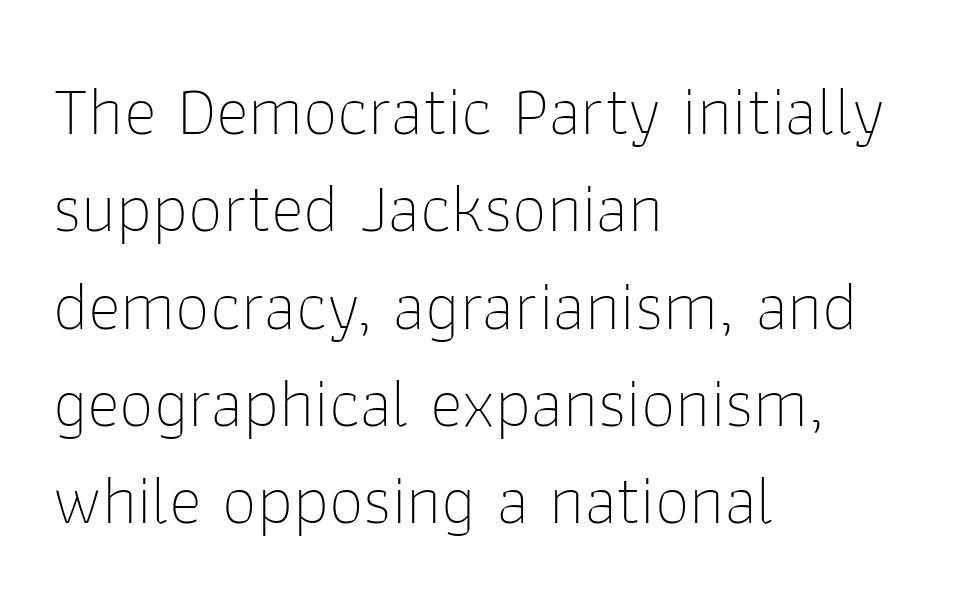
{"serif": "no", "italic": "no", "bold": "no", "weight": "thin", "width": "normal", "stroke_contrast": "low", "x_height": "medium", "monospaced": "no", "underline": "no", "align": "left", "line_spacing": "normal", "line_spacing_ratio": 1.39, "letter_spacing": "normal", "letter_spacing_em": 0.0, "glyph_px": 70}
